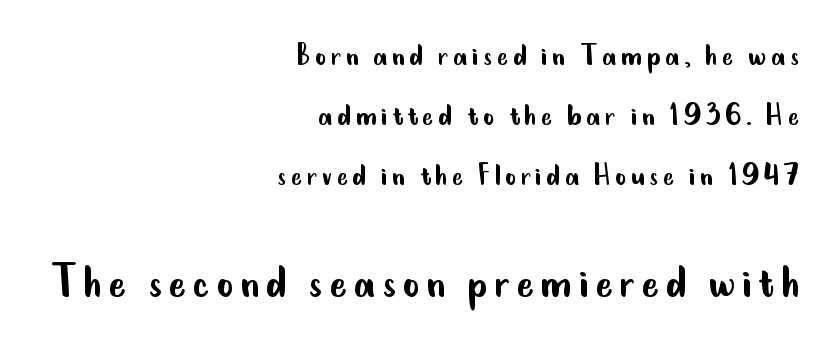
Q: Is the text bold? A: No.
Q: Is the text italic (slanted)? A: No, it is upright.
Q: Is the typeface a serif or a sans-serif typeface? A: Sans-serif.
Q: Is the text underlined? A: No.
Q: How is the paragraph aligned? A: Right-aligned.
Q: Which block of text is set in a larger size, the first (top) or the second (bottom)? A: The second (bottom) one.
Q: Width (condensed, normal, or wide)? A: Condensed.
Q: Stroke contrast? A: Low.
Q: x-height? A: Small.
Q: Monospaced? A: No.
